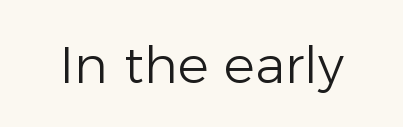
Q: Is the text bold? A: No.
Q: Is the text italic (slanted)? A: No, it is upright.
Q: Is the typeface a serif or a sans-serif typeface? A: Sans-serif.
Q: Is the text underlined? A: No.
Q: Is the spacing between letters normal or unusually wide? A: Normal.
Q: Width (condensed, normal, or wide)? A: Normal.
Q: Stroke contrast? A: Low.
Q: x-height? A: Medium.
Q: Monospaced? A: No.
